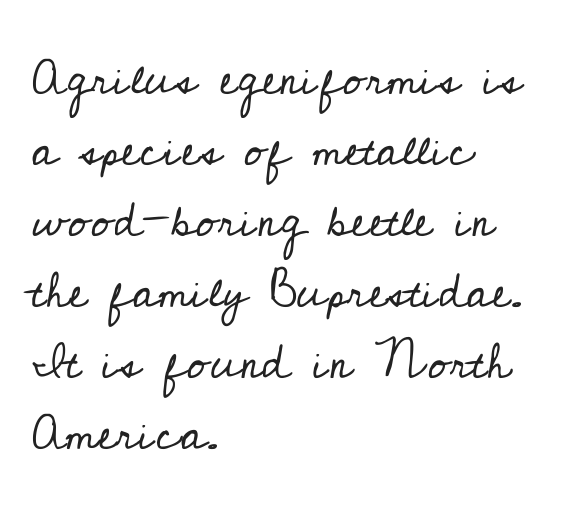
Regarding serifs, this sample has them. Descenders are the only things crossing below the line. Is this a fixed-width face? No — the glyphs have proportional, varying widths. Here the glyphs are tracked normally, forming tight word shapes. The lines in this sample share a left origin and differ only in where they stop. The weight tops out at a normal text grade.
